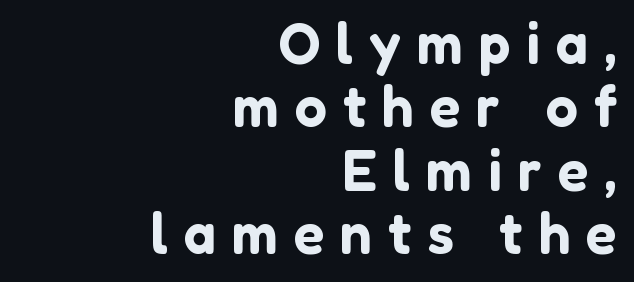
{"serif": "no", "italic": "no", "width": "normal", "stroke_contrast": "low", "x_height": "medium", "monospaced": "no", "underline": "no", "align": "right", "line_spacing": "tight", "line_spacing_ratio": 1.11, "letter_spacing": "wide", "letter_spacing_em": 0.28, "glyph_px": 57}
